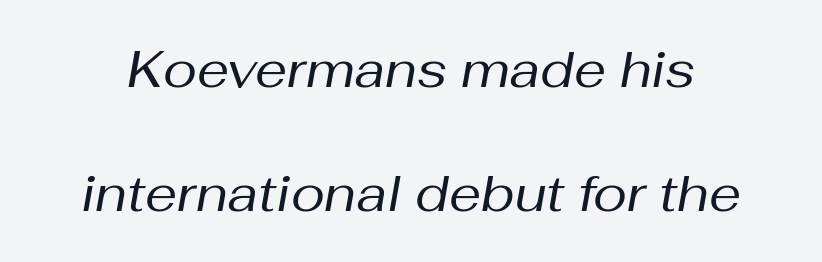
The image shows 51 px regular-weight type, italic (leaning right); set loose line spacing (2.44x), normal letter spacing, not underlined; medium stroke contrast and a medium x-height.
